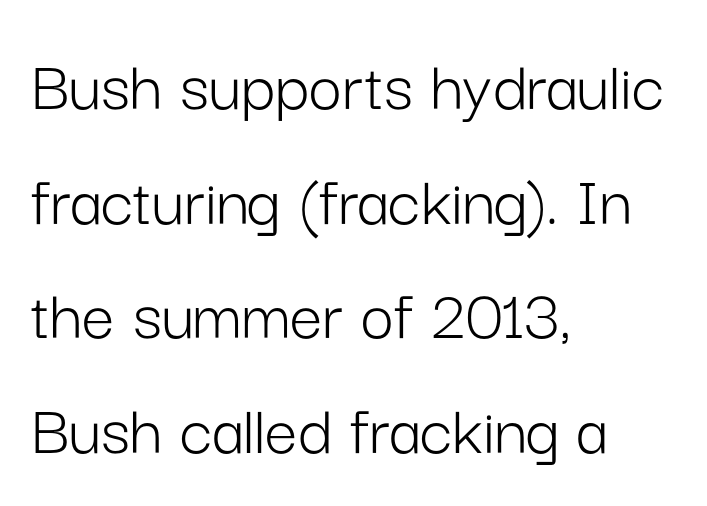
The image shows 73 px light sans-serif type, upright; set left-aligned, normal line spacing (1.57x), normal letter spacing, not underlined; low stroke contrast and a medium x-height.
